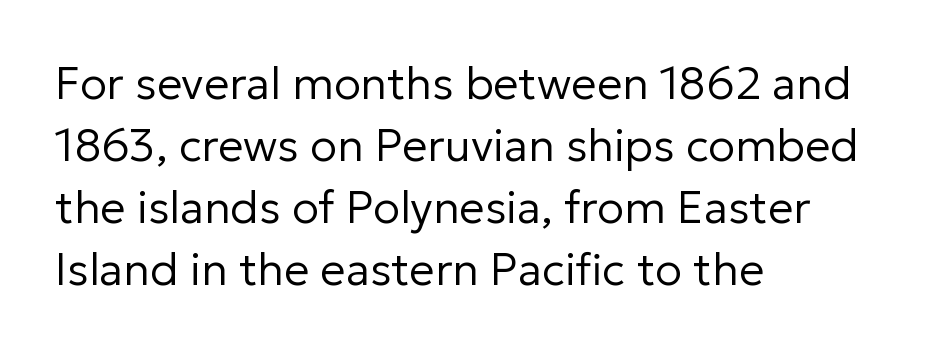
Here the designer chose a conventional face with non-uniform glyph widths. Vertical strokes here are truly vertical. Regular leading. Layout note: lines flush left. Stem width sits at or under what a default text font uses.
